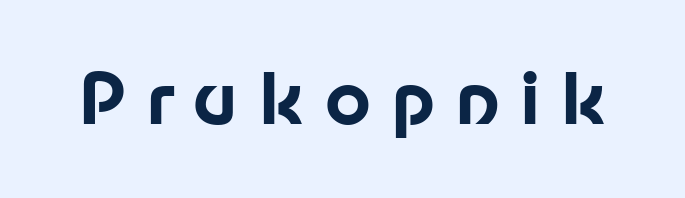
The image shows 71 px bold sans-serif type, upright; set unusually wide letter spacing (+0.27 em), not underlined; low stroke contrast and a medium x-height.
